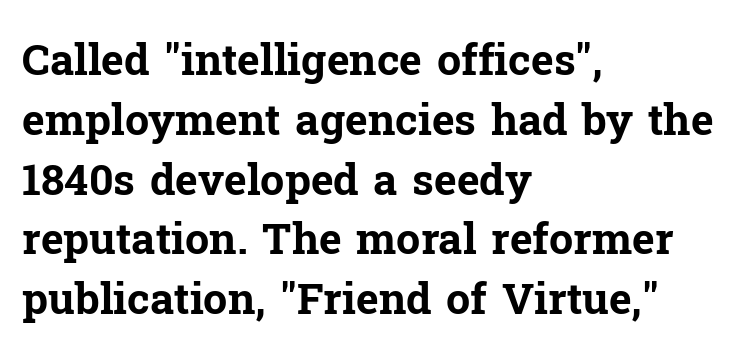
{"serif": "yes", "italic": "no", "bold": "yes", "weight": "bold", "width": "normal", "stroke_contrast": "low", "x_height": "medium", "monospaced": "no", "underline": "no", "align": "left", "line_spacing": "normal", "line_spacing_ratio": 1.39, "letter_spacing": "normal", "letter_spacing_em": 0.0, "glyph_px": 43}
